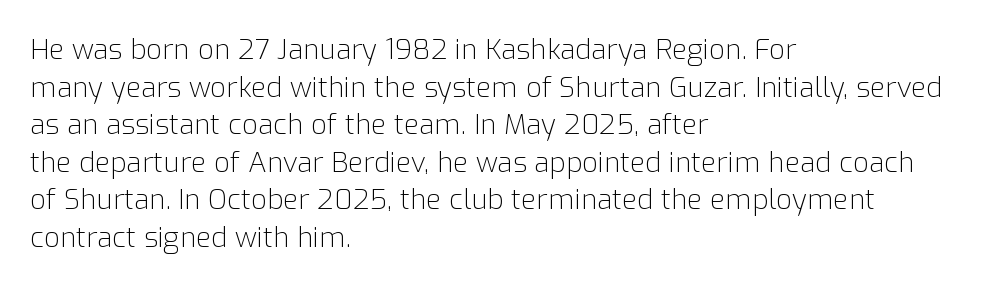
{"serif": "no", "italic": "no", "bold": "no", "weight": "light", "width": "normal", "stroke_contrast": "low", "x_height": "medium", "monospaced": "no", "underline": "no", "align": "left", "line_spacing": "normal", "line_spacing_ratio": 1.34, "letter_spacing": "normal", "letter_spacing_em": 0.0, "glyph_px": 28}
